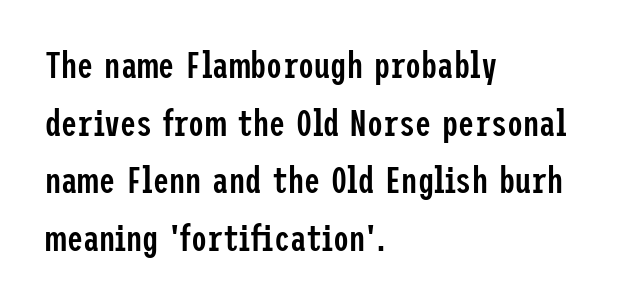
Quick note: underline off. Typographically, this falls in the sans-serif category. Vertical strokes here are truly vertical. What's the leading like? Ordinary, nothing unusual. Left-aligned paragraph, ragged on the right.
